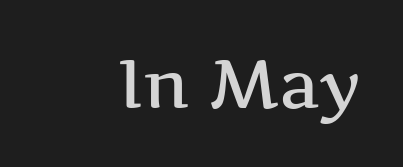
The image shows 68 px wide serif type, upright; set normal letter spacing, not underlined; medium stroke contrast and a medium x-height.
